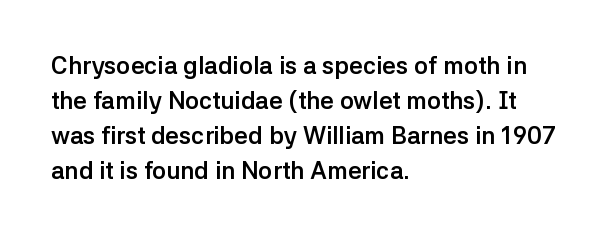
The image shows 24 px bold type, upright; set left-aligned, normal line spacing (1.46x), normal letter spacing, not underlined.
